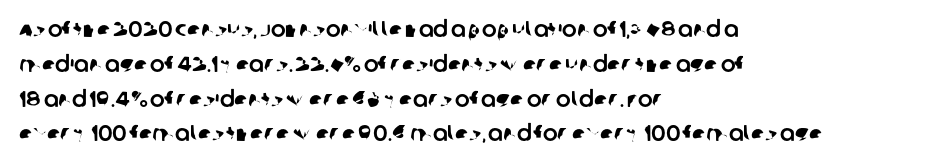
The image shows 22 px text type; set left-aligned, normal line spacing (1.58x), normal letter spacing, not underlined.
